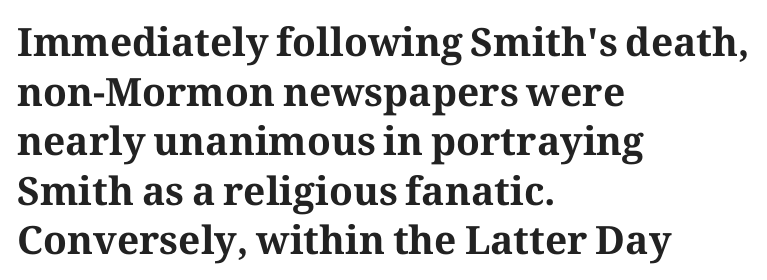
Set as a true bold cut, around the 700 mark. This is roman type, the default non-slanted kind. Look at the tracking — it's just the regular setting, nothing added. The paragraph has a hard left edge and a soft right edge. Proportional: the letters do not fall into vertical columns.
